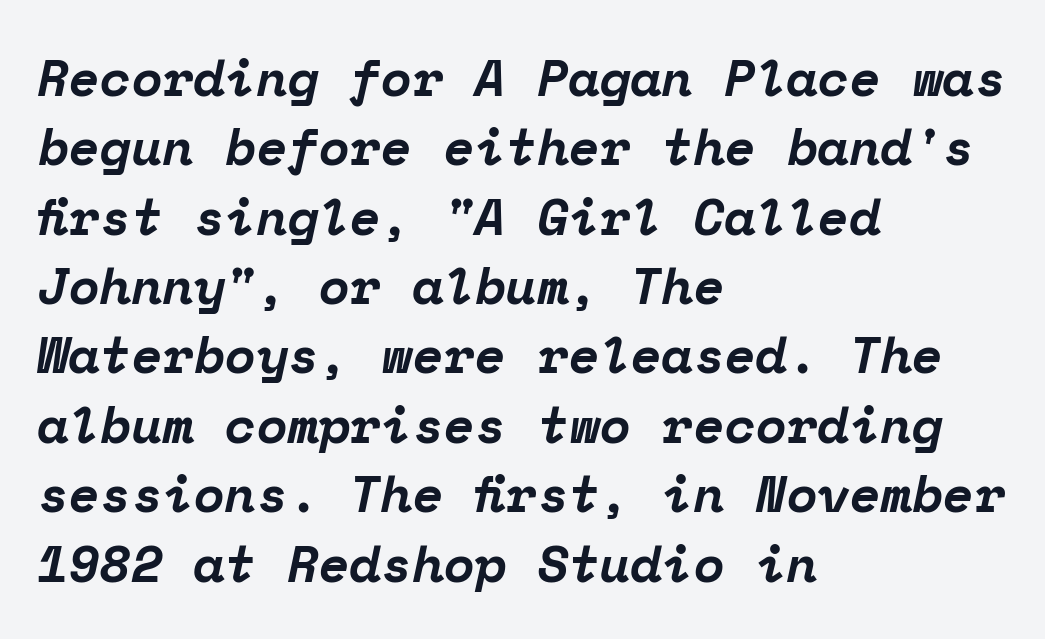
The image shows 51 px bold serif type, italic (leaning right), monospaced; set left-aligned, normal line spacing (1.36x), normal letter spacing, not underlined; low stroke contrast and a medium x-height.
